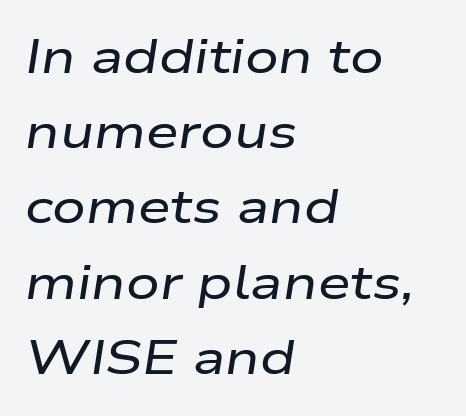
The image shows 47 px wide type, italic (leaning right); set left-aligned, normal line spacing (1.6x), normal letter spacing, not underlined; low stroke contrast and a medium x-height.
